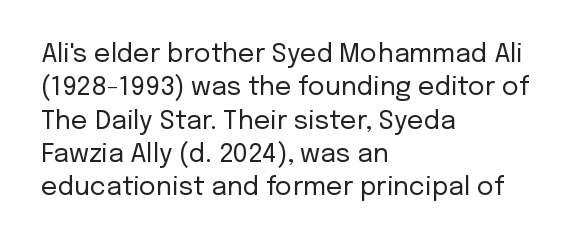
Q: Is the text bold? A: No.
Q: Is the text italic (slanted)? A: No, it is upright.
Q: Is the text underlined? A: No.
Q: How is the paragraph aligned? A: Left-aligned.
Q: Is the spacing between letters normal or unusually wide? A: Normal.
Q: Is the spacing between lines tight, normal or loose? A: Normal.
